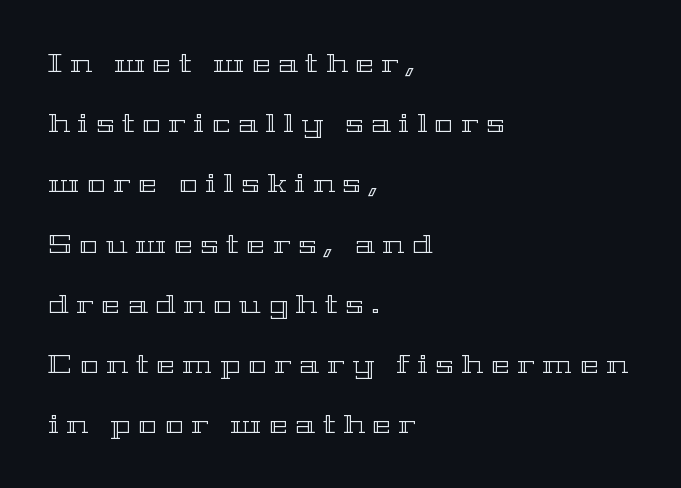
{"italic": "no", "underline": "no", "align": "left", "line_spacing": "loose", "line_spacing_ratio": 2.41, "letter_spacing": "wide", "letter_spacing_em": 0.31, "glyph_px": 25}
